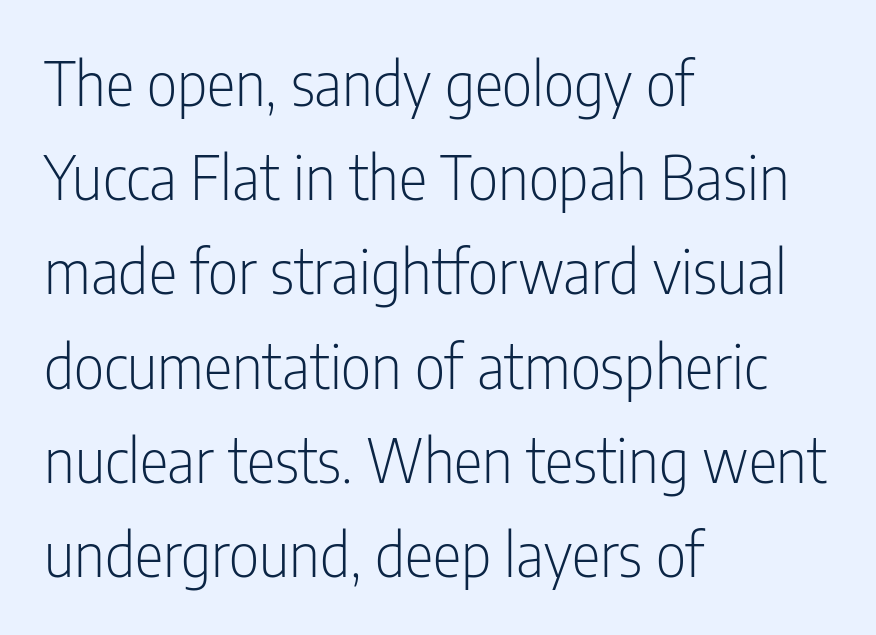
Q: Is the text bold? A: No.
Q: Is the text italic (slanted)? A: No, it is upright.
Q: Is the typeface a serif or a sans-serif typeface? A: Sans-serif.
Q: Is the text underlined? A: No.
Q: How is the paragraph aligned? A: Left-aligned.
Q: Is the spacing between letters normal or unusually wide? A: Normal.
Q: Is the spacing between lines tight, normal or loose? A: Normal.
Q: Width (condensed, normal, or wide)? A: Condensed.
Q: Stroke contrast? A: Low.
Q: x-height? A: Medium.
Q: Monospaced? A: No.
